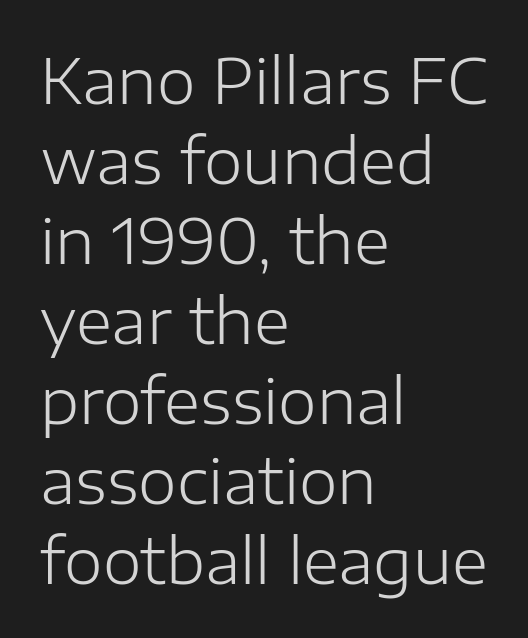
The image shows 62 px light sans-serif type, upright; set left-aligned, normal line spacing (1.29x), normal letter spacing, not underlined; low stroke contrast and a medium x-height.
